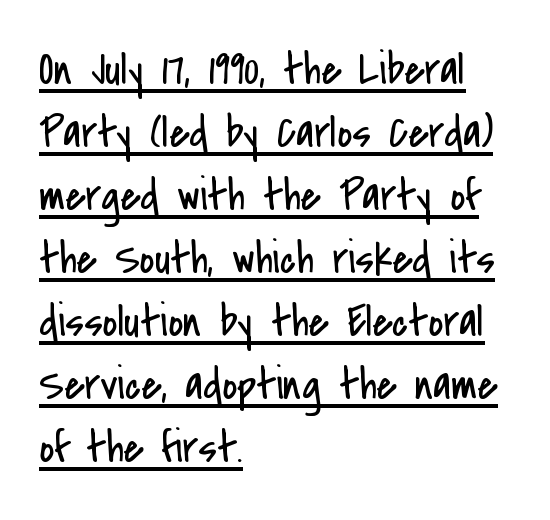
{"serif": "no", "italic": "no", "bold": "no", "weight": "regular", "width": "condensed", "stroke_contrast": "low", "x_height": "small", "monospaced": "no", "underline": "yes", "align": "left", "line_spacing": "normal", "line_spacing_ratio": 1.37, "letter_spacing": "normal", "letter_spacing_em": 0.0, "glyph_px": 46}
